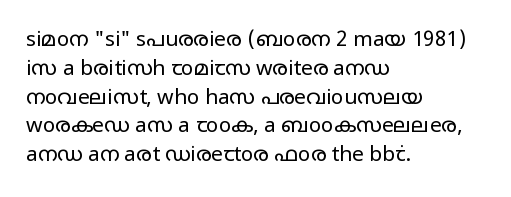
{"italic": "no", "bold": "no", "underline": "no", "align": "left", "line_spacing": "normal", "line_spacing_ratio": 1.37, "letter_spacing": "normal", "letter_spacing_em": 0.0, "glyph_px": 21}
